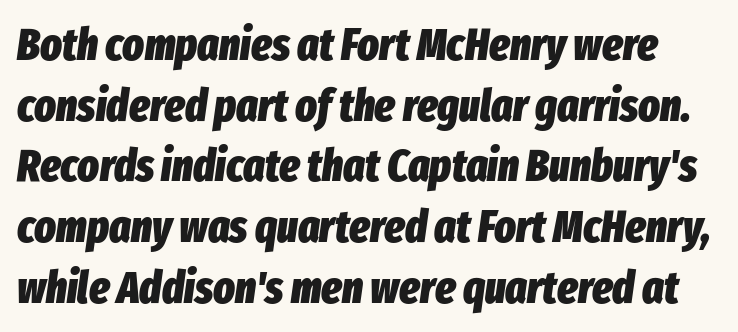
The image shows 45 px heavy, condensed type, italic (leaning right); set normal line spacing (1.35x), normal letter spacing, not underlined; low stroke contrast and a medium x-height.
